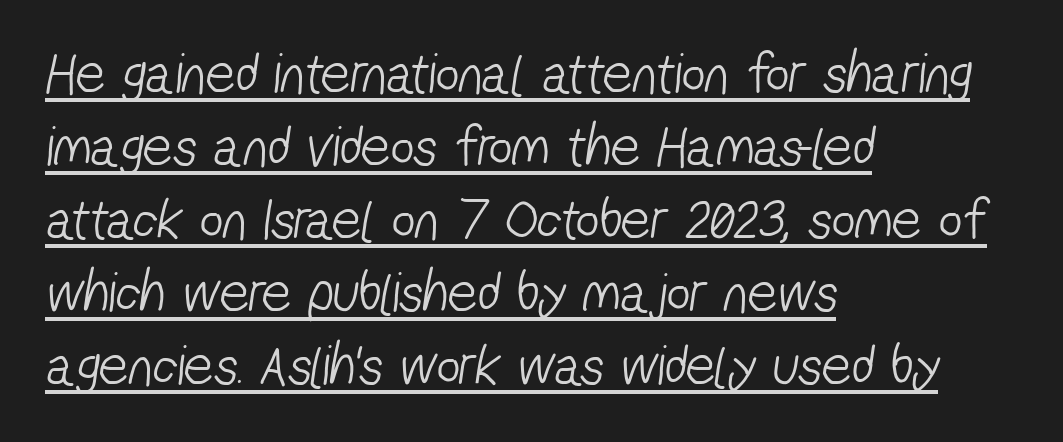
Where is the straight margin? On the left. Leading: standard. The weight tops out at a normal text grade. These lines are composed in type without serifs.
